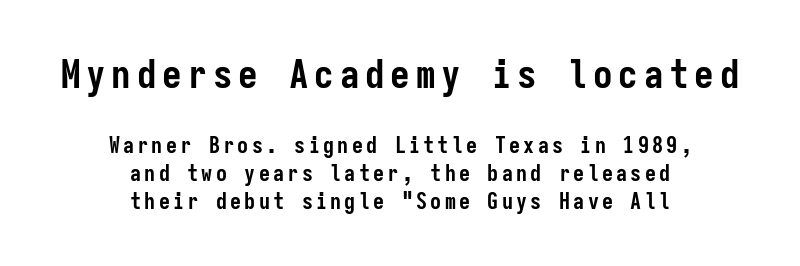
Q: Is the text bold? A: Yes.
Q: Is the text italic (slanted)? A: No, it is upright.
Q: Is the typeface a serif or a sans-serif typeface? A: Sans-serif.
Q: Is the text underlined? A: No.
Q: How is the paragraph aligned? A: Centered.
Q: Is the spacing between lines tight, normal or loose? A: Normal.
Q: Which block of text is set in a larger size, the first (top) or the second (bottom)? A: The first (top) one.
Q: Width (condensed, normal, or wide)? A: Condensed.
Q: Stroke contrast? A: Low.
Q: x-height? A: Medium.
Q: Monospaced? A: Yes.
